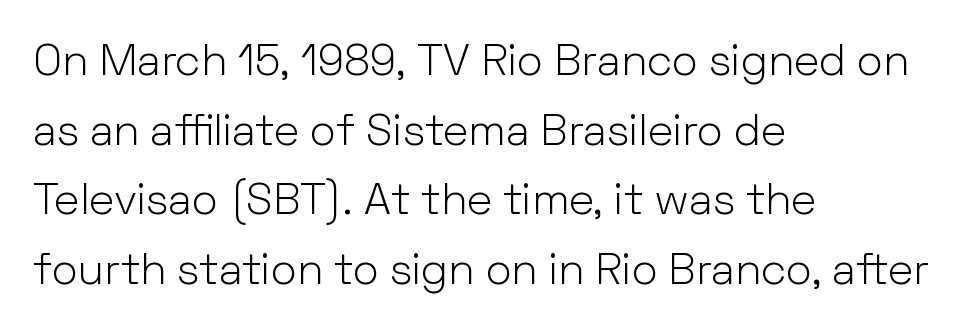
{"serif": "no", "italic": "no", "bold": "no", "weight": "light", "width": "normal", "stroke_contrast": "low", "x_height": "medium", "monospaced": "no", "underline": "no", "align": "left", "line_spacing": "normal", "line_spacing_ratio": 1.58, "letter_spacing": "normal", "letter_spacing_em": 0.0, "glyph_px": 44}
